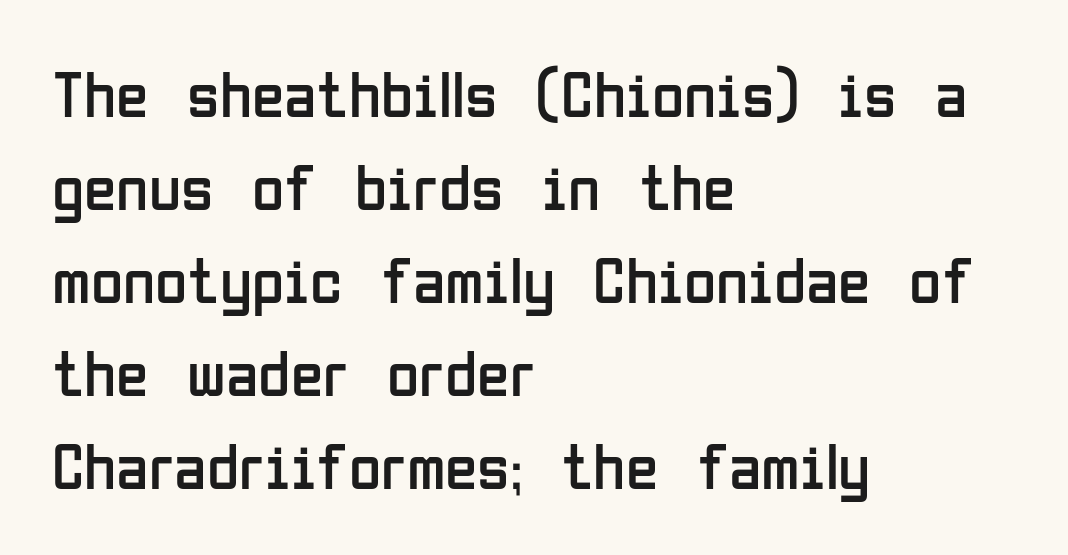
These lines sit exactly where default settings would place them. Beneath every word, the page is bare. You can tell from the bare stems that sans-serif type was used. The rendering anchors every line to the left-hand side. Is the stroke heavy? The answer is a plain regular-or-lighter. Vertical strokes here are truly vertical.
